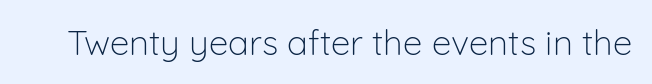
A typesetter would label this face a sans. A roman cut, with each character standing at attention. Type without underlining. Proportional: the letters do not fall into vertical columns. The characters are drawn with everyday or finer stroke widths.
